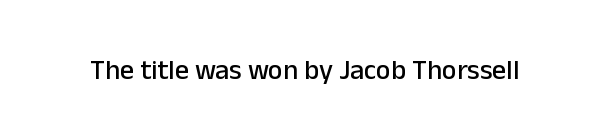
Q: Is the text italic (slanted)? A: No, it is upright.
Q: Is the typeface a serif or a sans-serif typeface? A: Sans-serif.
Q: Is the text underlined? A: No.
Q: Is the spacing between letters normal or unusually wide? A: Normal.
Q: Width (condensed, normal, or wide)? A: Normal.
Q: Stroke contrast? A: Low.
Q: x-height? A: Medium.
Q: Monospaced? A: No.
